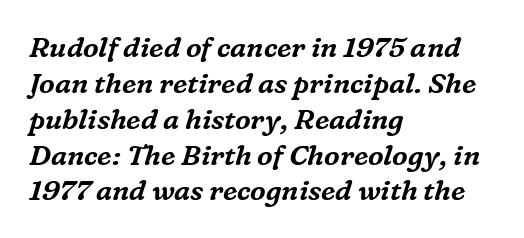
The image shows 28 px serif type, italic (leaning right); set left-aligned, normal line spacing (1.28x), normal letter spacing, not underlined; medium stroke contrast and a medium x-height.
